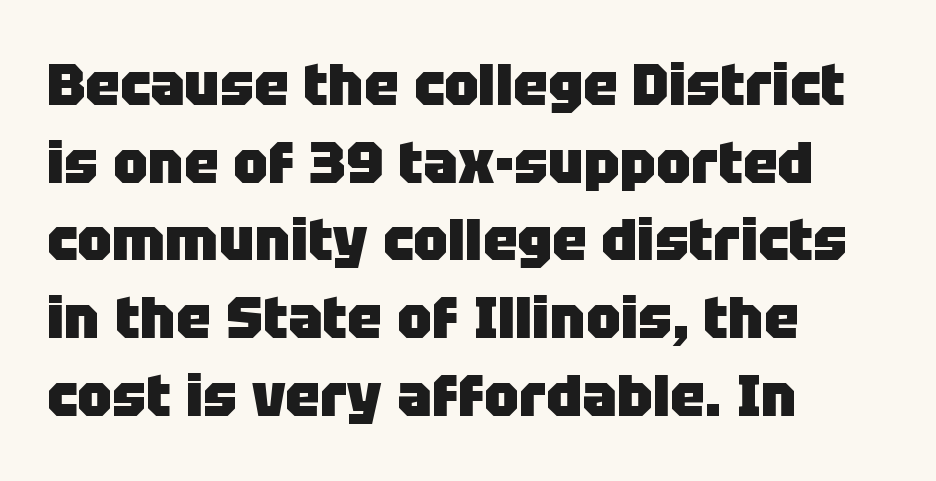
Q: Is the text bold? A: Yes.
Q: Is the text italic (slanted)? A: No, it is upright.
Q: Is the typeface a serif or a sans-serif typeface? A: Sans-serif.
Q: Is the text underlined? A: No.
Q: How is the paragraph aligned? A: Left-aligned.
Q: Is the spacing between letters normal or unusually wide? A: Normal.
Q: Is the spacing between lines tight, normal or loose? A: Normal.
Q: Width (condensed, normal, or wide)? A: Normal.
Q: Stroke contrast? A: Low.
Q: x-height? A: Large.
Q: Monospaced? A: No.
